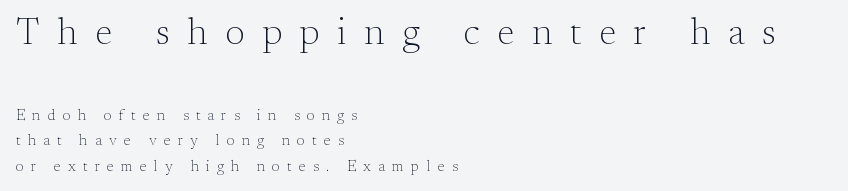
{"serif": "yes", "italic": "no", "bold": "no", "weight": "light", "width": "normal", "stroke_contrast": "medium", "x_height": "small", "monospaced": "no", "underline": "no", "align": "left", "line_spacing": "normal", "line_spacing_ratio": 1.69, "letter_spacing": "wide", "letter_spacing_em": 0.48, "larger_block": "first", "size_ratio": 2.47, "glyph_px": 37}
